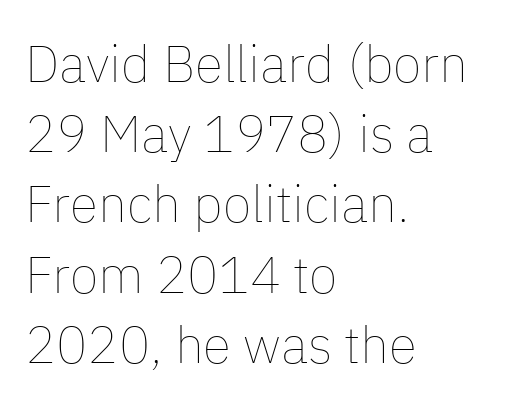
The image shows 52 px thin type, upright; set left-aligned, normal line spacing (1.35x), normal letter spacing, not underlined; low stroke contrast and a medium x-height.
